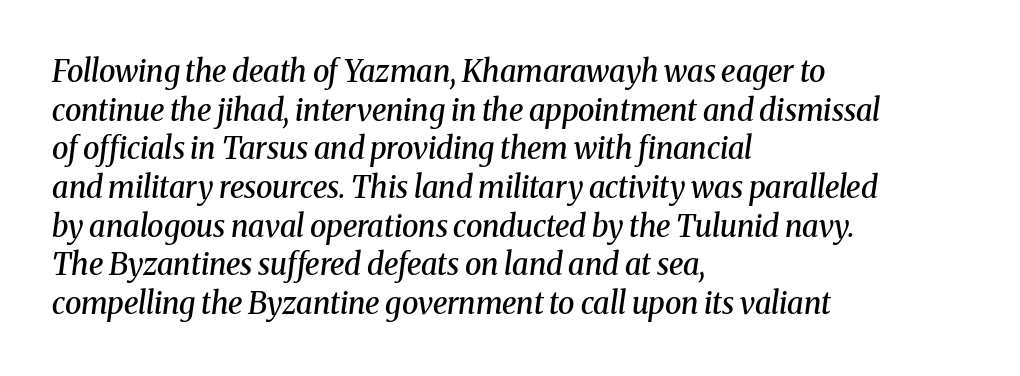
The image shows 30 px semibold serif type, italic (leaning right); set left-aligned, normal line spacing (1.29x), normal letter spacing, not underlined; medium stroke contrast and a medium x-height.
